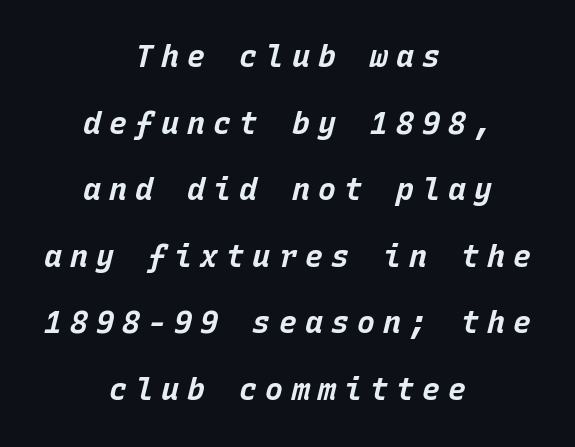
Q: Is the text bold? A: Yes.
Q: Is the text italic (slanted)? A: Yes, it leans right by about 15 degrees.
Q: Is the text underlined? A: No.
Q: How is the paragraph aligned? A: Centered.
Q: Is the spacing between letters normal or unusually wide? A: Unusually wide.
Q: Is the spacing between lines tight, normal or loose? A: Loose.
Q: Width (condensed, normal, or wide)? A: Normal.
Q: Stroke contrast? A: Low.
Q: x-height? A: Large.
Q: Monospaced? A: Yes.
